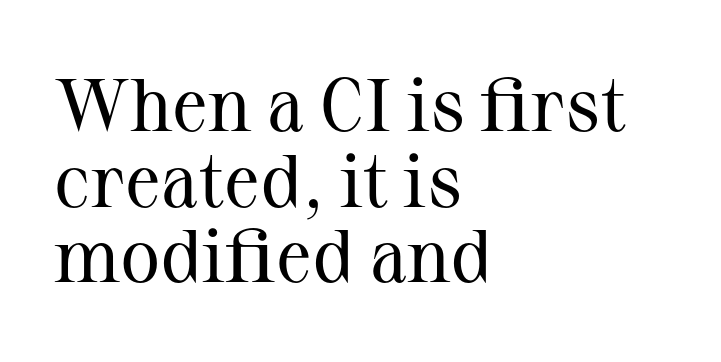
{"serif": "yes", "italic": "no", "bold": "no", "weight": "regular", "width": "normal", "stroke_contrast": "medium", "x_height": "medium", "monospaced": "no", "underline": "no", "align": "left", "line_spacing": "tight", "line_spacing_ratio": 1.01, "letter_spacing": "normal", "letter_spacing_em": 0.0, "glyph_px": 75}
